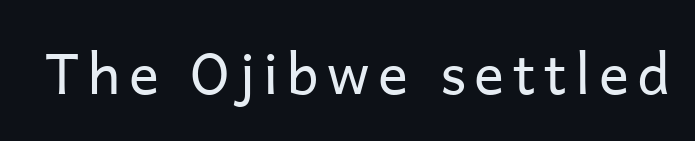
Q: Is the text bold? A: No.
Q: Is the text italic (slanted)? A: No, it is upright.
Q: Is the typeface a serif or a sans-serif typeface? A: Sans-serif.
Q: Is the text underlined? A: No.
Q: Width (condensed, normal, or wide)? A: Normal.
Q: Stroke contrast? A: Low.
Q: x-height? A: Medium.
Q: Monospaced? A: No.
